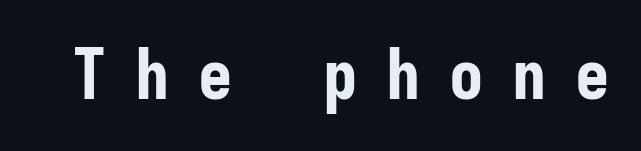
The image shows 69 px bold, condensed sans-serif type, upright, monospaced; set unusually wide letter spacing (+0.41 em), not underlined; low stroke contrast and a medium x-height.
